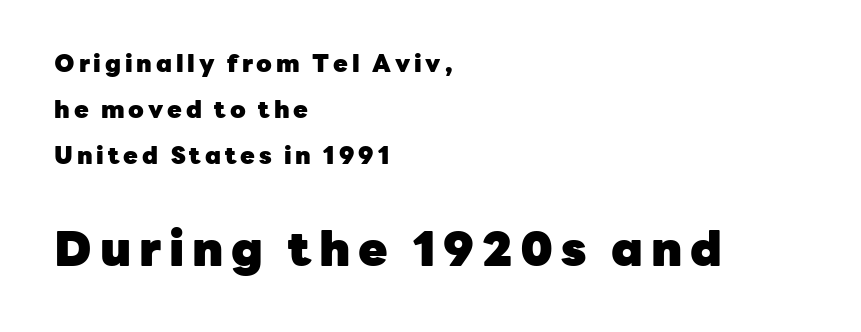
The image shows 48 px heavy sans-serif type, upright; set left-aligned, loose line spacing (1.91x), not underlined; the second (bottom) block is 2.0x larger; low stroke contrast and a medium x-height.
